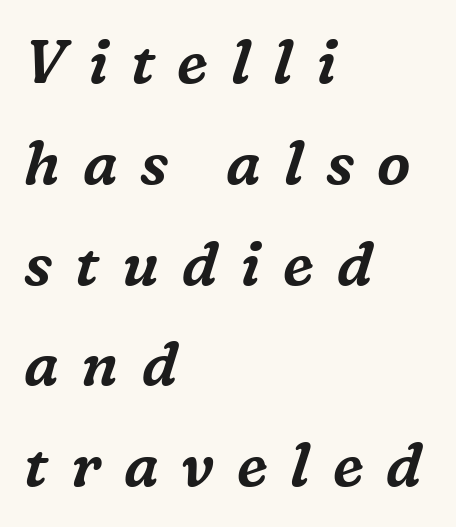
The image shows 60 px serif type, italic (leaning right); set left-aligned, normal line spacing (1.68x), unusually wide letter spacing (+0.38 em), not underlined; medium stroke contrast and a medium x-height.
